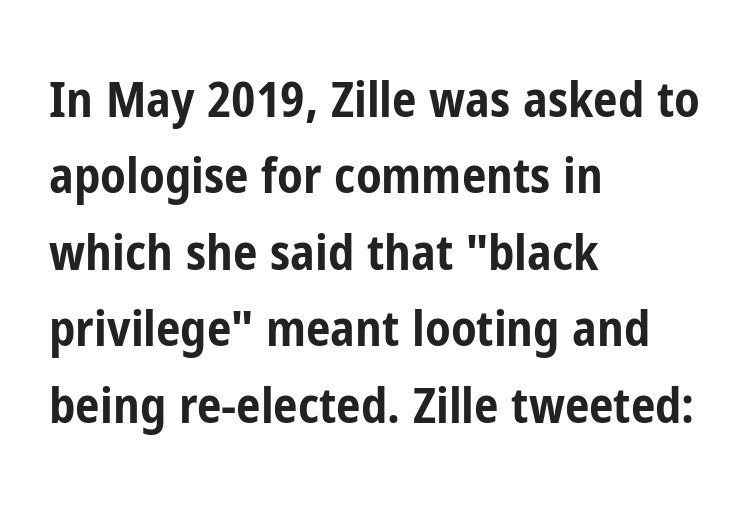
{"serif": "no", "italic": "no", "bold": "yes", "weight": "bold", "width": "condensed", "stroke_contrast": "low", "x_height": "medium", "monospaced": "no", "underline": "no", "align": "left", "line_spacing": "normal", "line_spacing_ratio": 1.56, "letter_spacing": "normal", "letter_spacing_em": 0.0, "glyph_px": 49}
